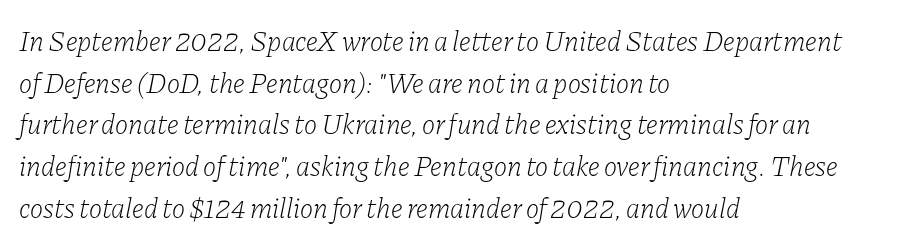
{"serif": "yes", "italic": "yes", "lean": "right", "slant_degrees": 11, "bold": "no", "weight": "light", "width": "normal", "stroke_contrast": "low", "x_height": "medium", "monospaced": "no", "underline": "no", "align": "left", "line_spacing": "normal", "line_spacing_ratio": 1.49, "letter_spacing": "normal", "letter_spacing_em": 0.0, "glyph_px": 28}
